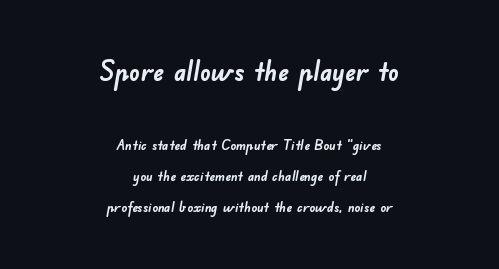
{"bold": "yes", "underline": "no", "align": "center", "line_spacing": "loose", "line_spacing_ratio": 2.22, "letter_spacing": "normal", "letter_spacing_em": 0.0, "larger_block": "first", "size_ratio": 1.93, "glyph_px": 27}
